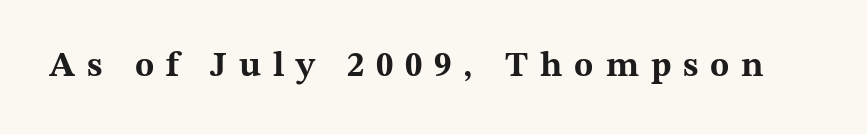
Q: Is the text bold? A: Yes.
Q: Is the text italic (slanted)? A: No, it is upright.
Q: Is the typeface a serif or a sans-serif typeface? A: Serif.
Q: Is the text underlined? A: No.
Q: Is the spacing between letters normal or unusually wide? A: Unusually wide.
Q: Width (condensed, normal, or wide)? A: Wide.
Q: Stroke contrast? A: Medium.
Q: x-height? A: Medium.
Q: Monospaced? A: No.
